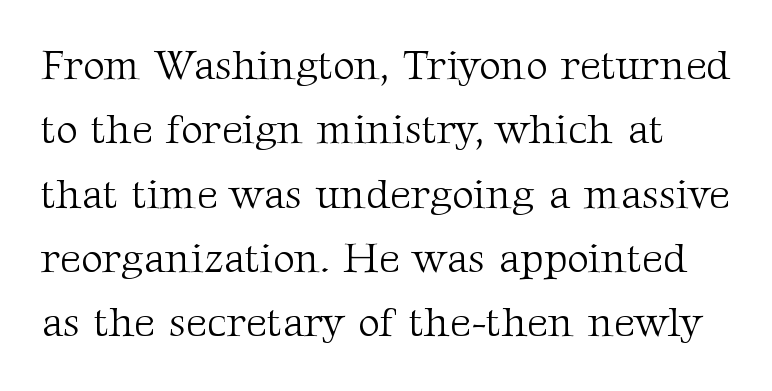
No extra ink here — the face is not bold. A clean baseline with only descenders dipping below it. Serifs: yes, visible at the terminals of the letterforms. Nothing unusual about the tracking: characters are spaced as the font intends. Notice how the stems are strictly vertical — no italics here.
